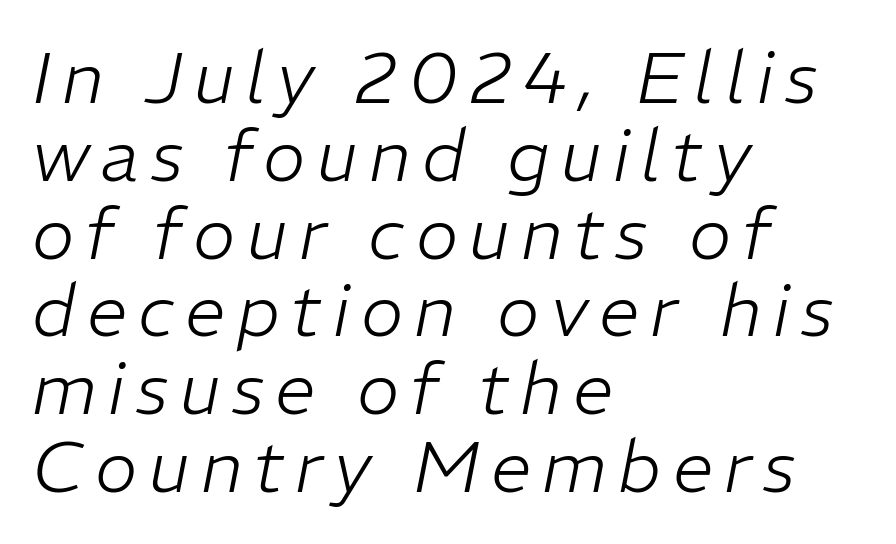
You could not count columns in this text — the font is proportionally spaced. A student would call this left alignment; a typographer would say flush left, rag right. You could barely slide anything between these rows. Beneath every word, the page is bare. Stroke thickness stays within the range of a standard reading face or lighter.
